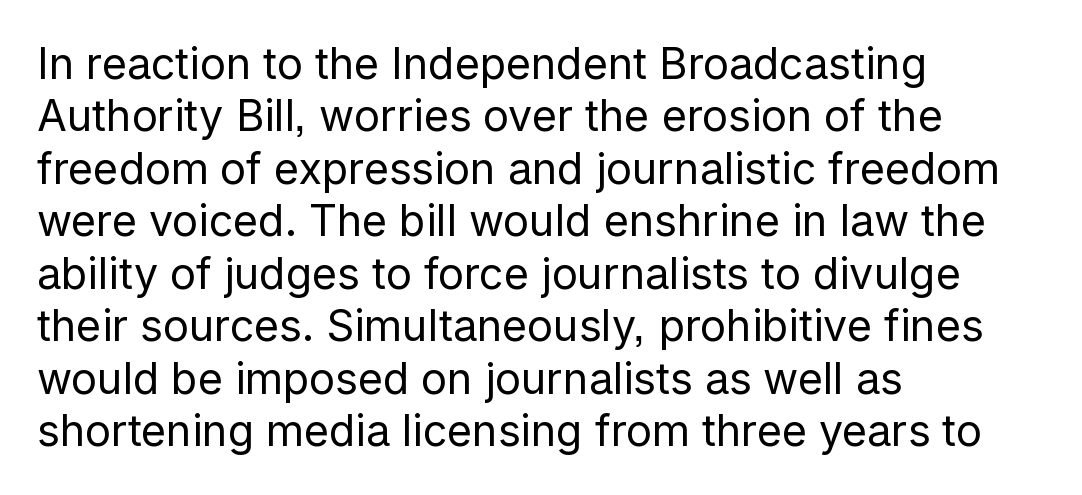
{"serif": "no", "italic": "no", "bold": "no", "weight": "regular", "width": "normal", "stroke_contrast": "low", "x_height": "medium", "monospaced": "no", "underline": "no", "align": "left", "line_spacing_ratio": 1.22, "letter_spacing": "normal", "letter_spacing_em": 0.0, "glyph_px": 43}
